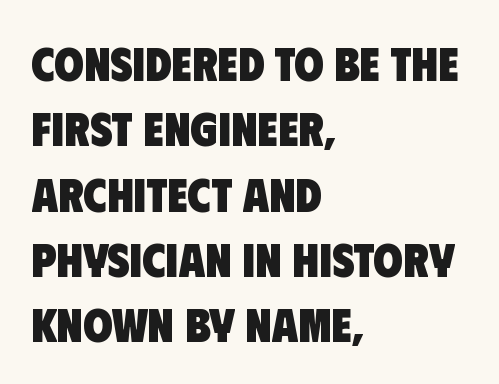
The image shows 48 px heavy, condensed sans-serif type; set left-aligned, normal line spacing (1.36x), normal letter spacing, not underlined; low stroke contrast and a large x-height.
